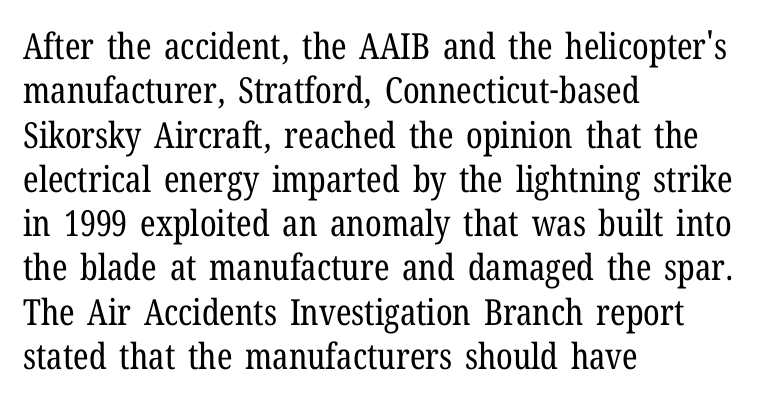
Q: Is the text bold? A: No.
Q: Is the text italic (slanted)? A: No, it is upright.
Q: Is the typeface a serif or a sans-serif typeface? A: Serif.
Q: Is the text underlined? A: No.
Q: How is the paragraph aligned? A: Left-aligned.
Q: Is the spacing between letters normal or unusually wide? A: Normal.
Q: Width (condensed, normal, or wide)? A: Condensed.
Q: Stroke contrast? A: Low.
Q: x-height? A: Medium.
Q: Monospaced? A: No.
